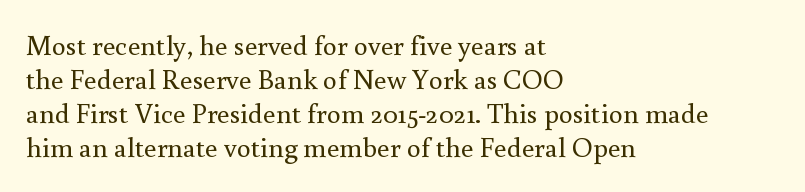
The passage is arranged the way most books set body copy — flush left. These lines are composed in type with serifs. The letterforms sit shoulder to shoulder at normal distance. Bold? No — there's no thickening of the strokes.
